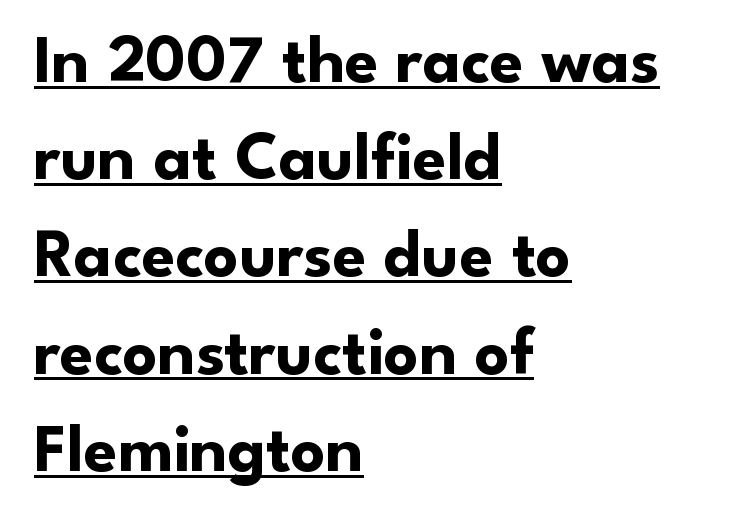
The image shows 68 px bold sans-serif type, upright; set left-aligned, normal line spacing (1.43x), normal letter spacing, underlined; low stroke contrast and a small x-height.
